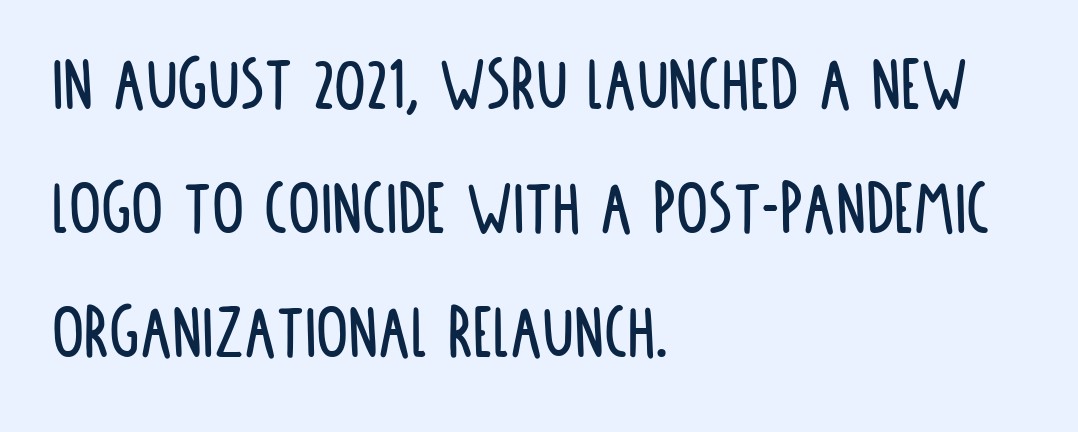
Every stem runs plumb, perpendicular to the baseline. Underlining? Definitely not there. In CSS terms this would be text-align: left. Characters follow at the spacing the type designer built in. These lines are rendered in a variable-pitch font.
